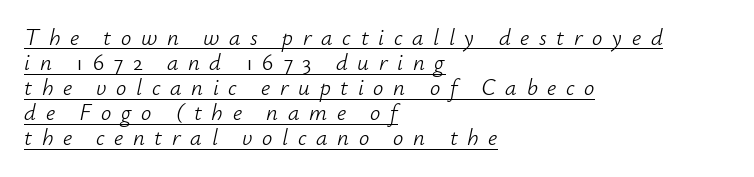
Counters stay open thanks to moderate or lighter strokes. Reading down the block, your eye returns to a fixed left position each line. Leading: reduced. Students, note that the glyphs here are deliberately spaced far apart. Caption: lettering with a line underneath. This is oblique type, the kind used for emphasis or titles.
